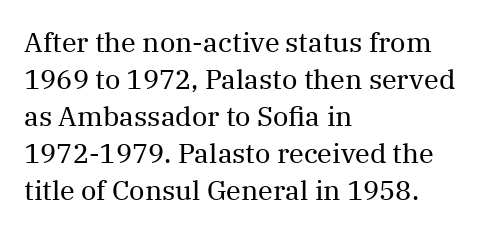
Q: Is the text bold? A: No.
Q: Is the text italic (slanted)? A: No, it is upright.
Q: Is the text underlined? A: No.
Q: How is the paragraph aligned? A: Left-aligned.
Q: Is the spacing between letters normal or unusually wide? A: Normal.
Q: Is the spacing between lines tight, normal or loose? A: Normal.
